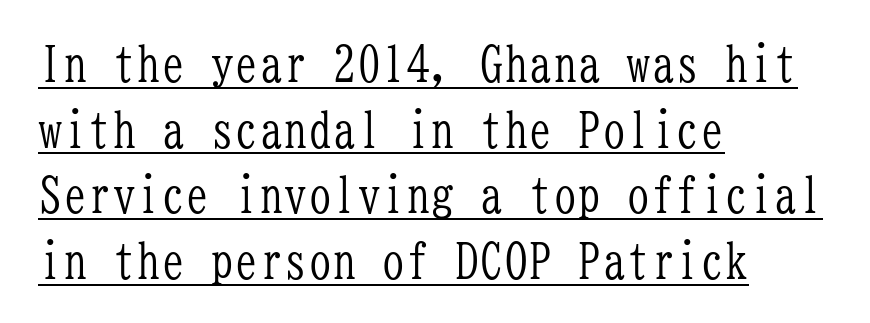
To sum up the face: it has serifs. Does a line run under the words? Yes, clearly. Quick note: interline space is typical. Stems here are at most as thick as an everyday book face. The specimen reads as upright at a glance.
